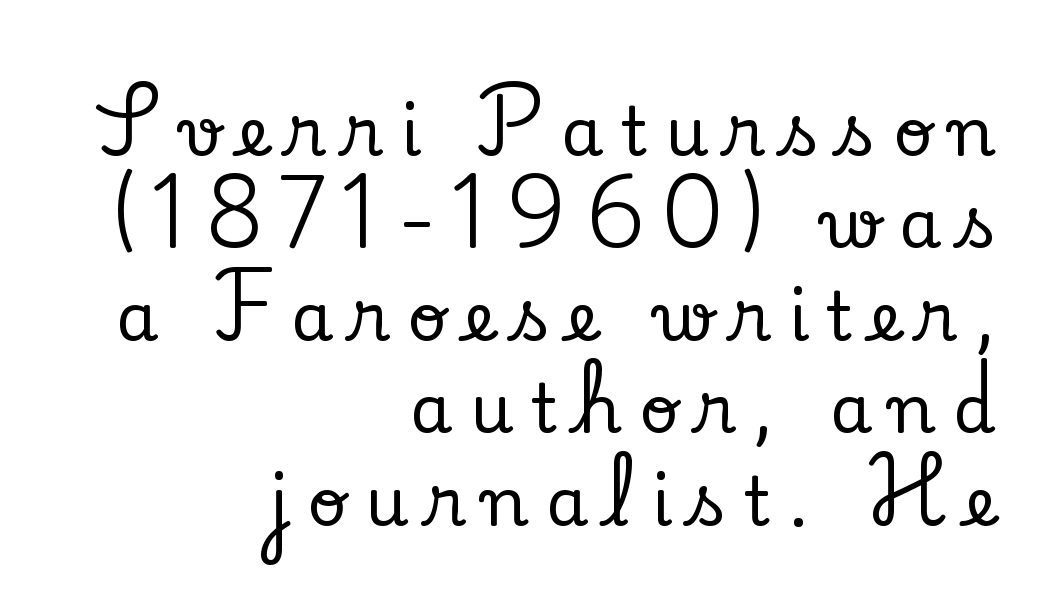
How are the letters spaced? Widely, with obvious added tracking. Compared with typical paragraphs, the rows here are spaced about the same. The lines are quadded right. A roman cut, with each character standing at attention. Think of a printed novel: that variable character pitch is what you see here. The baseline area is clear.
